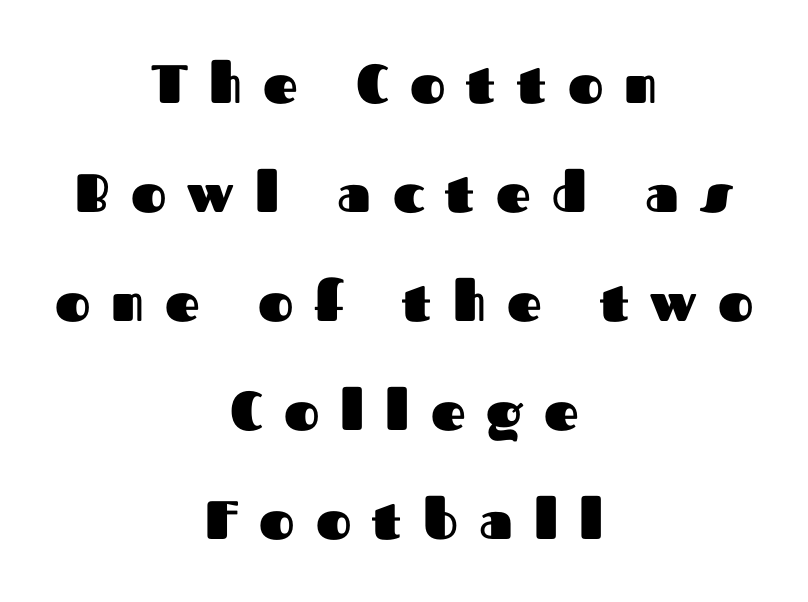
The image shows 54 px heavy sans-serif type, upright; set centered, loose line spacing (2.02x), unusually wide letter spacing (+0.39 em), not underlined; medium stroke contrast and a medium x-height.
